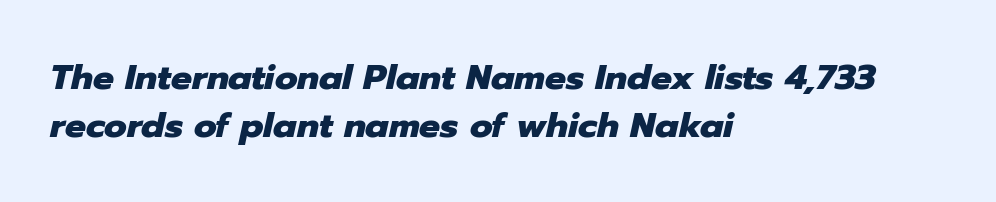
Q: Is the text bold? A: Yes.
Q: Is the text italic (slanted)? A: Yes, it leans right by about 12 degrees.
Q: Is the text underlined? A: No.
Q: How is the paragraph aligned? A: Left-aligned.
Q: Is the spacing between letters normal or unusually wide? A: Normal.
Q: Is the spacing between lines tight, normal or loose? A: Normal.
Q: Width (condensed, normal, or wide)? A: Normal.
Q: Stroke contrast? A: Low.
Q: x-height? A: Medium.
Q: Monospaced? A: No.
